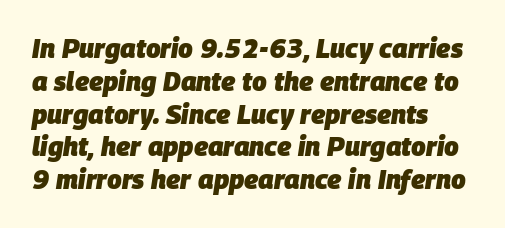
{"italic": "yes", "lean": "right", "slant_degrees": 9, "bold": "yes", "underline": "no", "align": "left", "line_spacing": "normal", "line_spacing_ratio": 1.26, "letter_spacing": "normal", "letter_spacing_em": 0.0, "glyph_px": 26}
